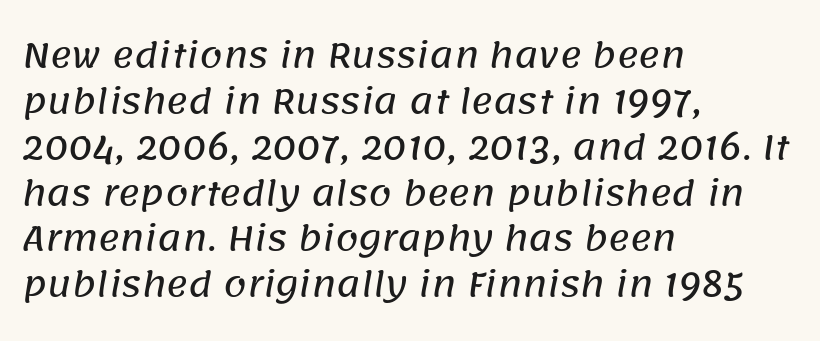
{"serif": "no", "width": "normal", "stroke_contrast": "low", "x_height": "large", "monospaced": "no", "underline": "no", "align": "left", "line_spacing": "normal", "line_spacing_ratio": 1.39, "letter_spacing": "normal", "letter_spacing_em": 0.0, "glyph_px": 33}
